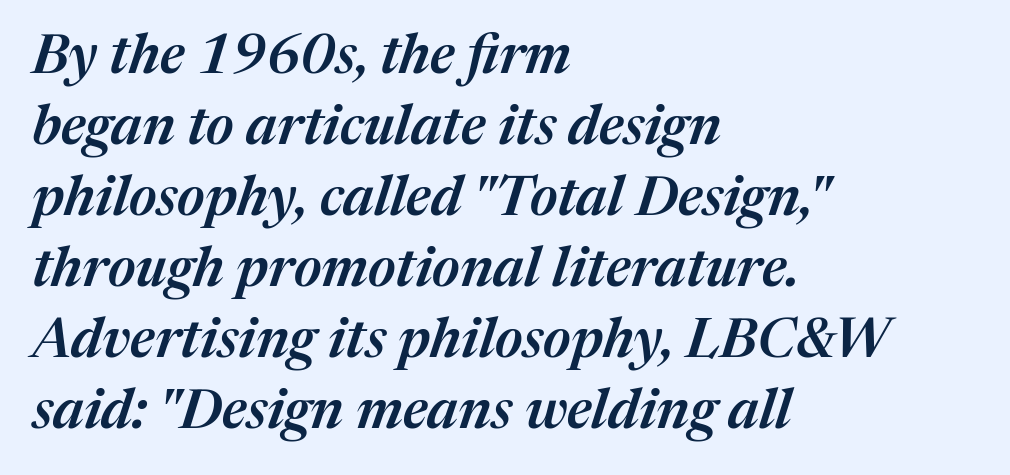
The image shows 55 px semibold type, italic (leaning right); set left-aligned, normal line spacing (1.29x), normal letter spacing, not underlined; medium stroke contrast and a medium x-height.
